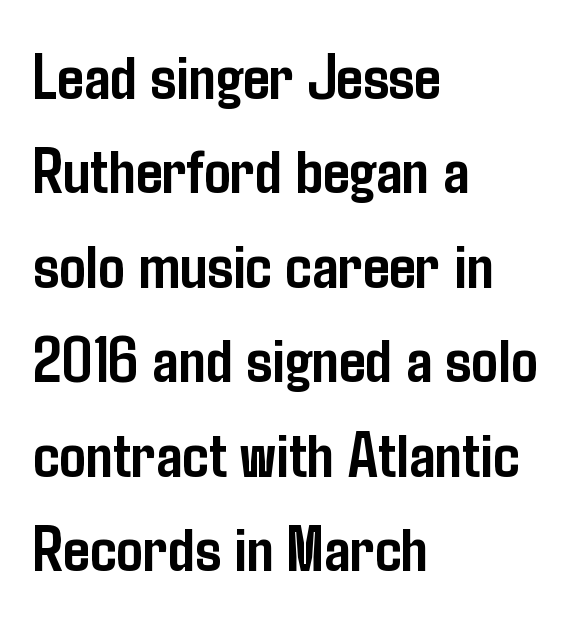
Quick note: underline off. The horizontal fit of the characters is conventional and even. Observe the absence of serifs on each vertical stroke in this sample. Posture: upright roman.
